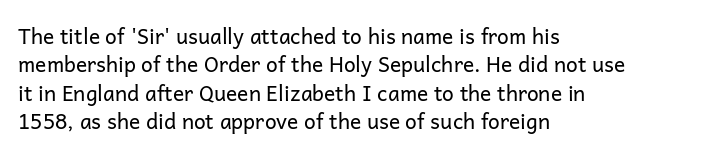
Q: Is the text bold? A: No.
Q: Is the text italic (slanted)? A: No, it is upright.
Q: Is the text underlined? A: No.
Q: How is the paragraph aligned? A: Left-aligned.
Q: Is the spacing between letters normal or unusually wide? A: Normal.
Q: Is the spacing between lines tight, normal or loose? A: Normal.
